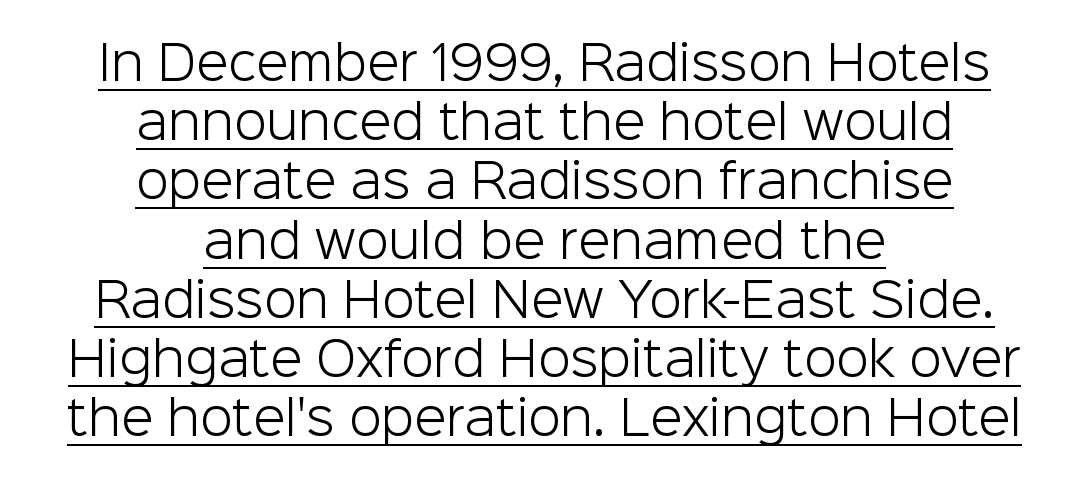
The image shows 47 px light sans-serif type, upright; set centered, normal line spacing (1.26x), normal letter spacing, underlined; low stroke contrast and a medium x-height.
